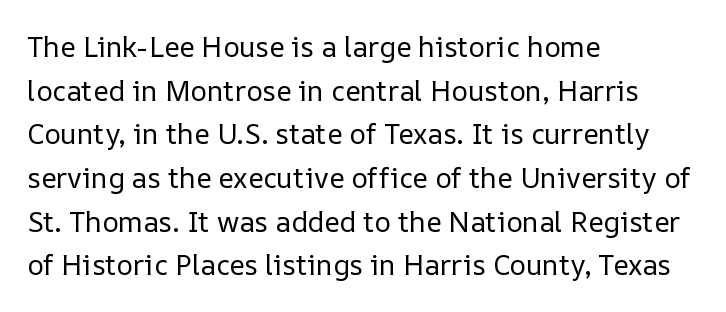
Q: Is the text bold? A: No.
Q: Is the text italic (slanted)? A: No, it is upright.
Q: Is the text underlined? A: No.
Q: How is the paragraph aligned? A: Left-aligned.
Q: Is the spacing between letters normal or unusually wide? A: Normal.
Q: Is the spacing between lines tight, normal or loose? A: Normal.
Q: Width (condensed, normal, or wide)? A: Normal.
Q: Stroke contrast? A: Low.
Q: x-height? A: Medium.
Q: Monospaced? A: No.
